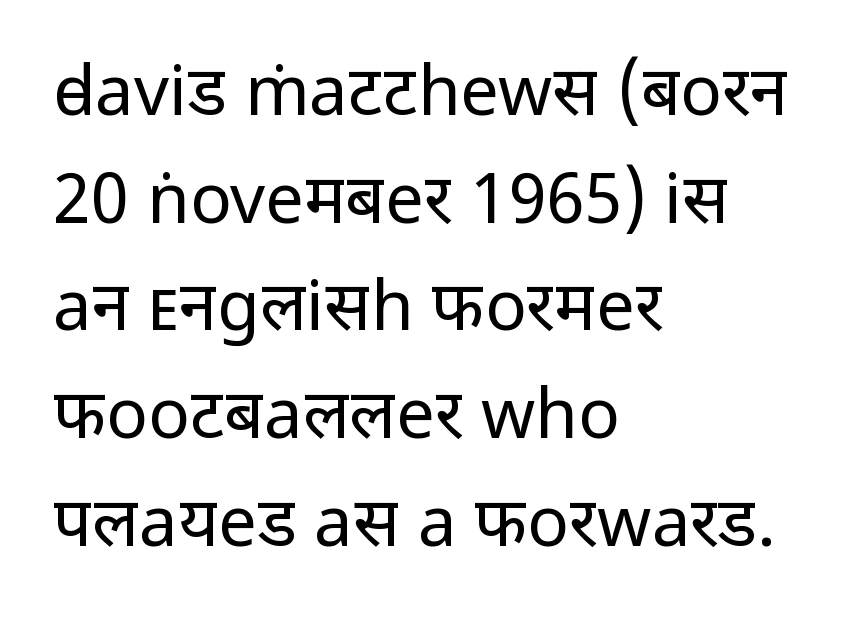
The image shows 69 px regular-weight sans-serif type, upright; set left-aligned, normal line spacing (1.56x), normal letter spacing, not underlined; low stroke contrast and a medium x-height.
